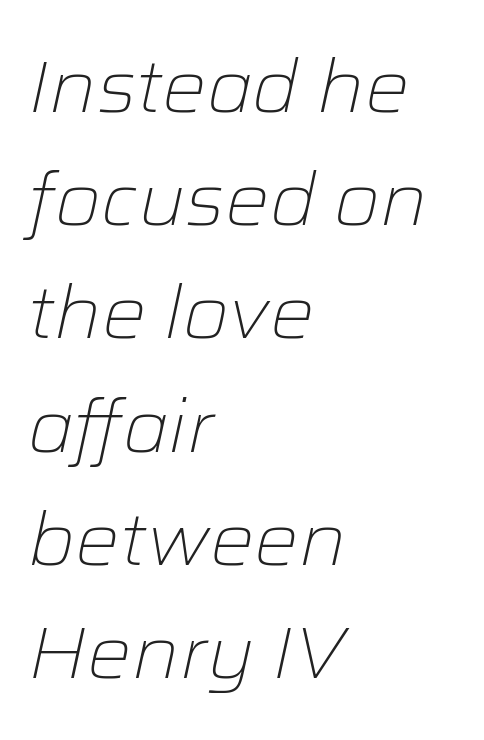
Q: Is the text bold? A: No.
Q: Is the text italic (slanted)? A: Yes, it leans right by about 12 degrees.
Q: Is the text underlined? A: No.
Q: How is the paragraph aligned? A: Left-aligned.
Q: Is the spacing between letters normal or unusually wide? A: Normal.
Q: Is the spacing between lines tight, normal or loose? A: Normal.
Q: Width (condensed, normal, or wide)? A: Normal.
Q: Stroke contrast? A: Low.
Q: x-height? A: Medium.
Q: Monospaced? A: No.
